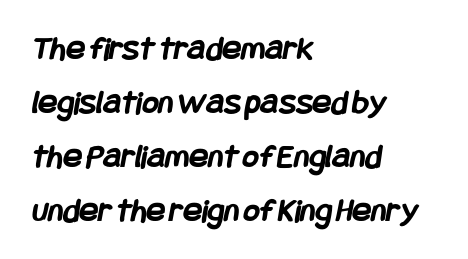
Q: Is the text bold? A: Yes.
Q: Is the typeface a serif or a sans-serif typeface? A: Sans-serif.
Q: Is the text underlined? A: No.
Q: How is the paragraph aligned? A: Left-aligned.
Q: Is the spacing between letters normal or unusually wide? A: Normal.
Q: Is the spacing between lines tight, normal or loose? A: Normal.
Q: Width (condensed, normal, or wide)? A: Condensed.
Q: Stroke contrast? A: Low.
Q: x-height? A: Large.
